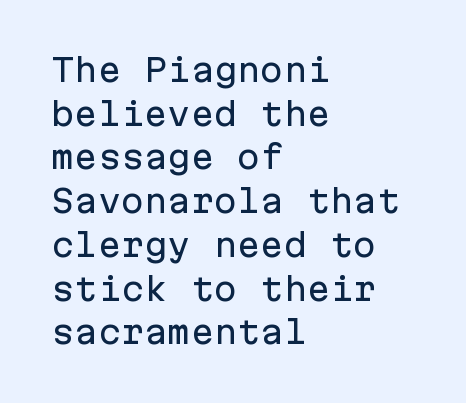
{"serif": "no", "italic": "no", "width": "normal", "stroke_contrast": "low", "x_height": "medium", "monospaced": "yes", "underline": "no", "align": "left", "line_spacing": "normal", "line_spacing_ratio": 1.41, "letter_spacing": "normal", "letter_spacing_em": 0.0, "glyph_px": 31}
